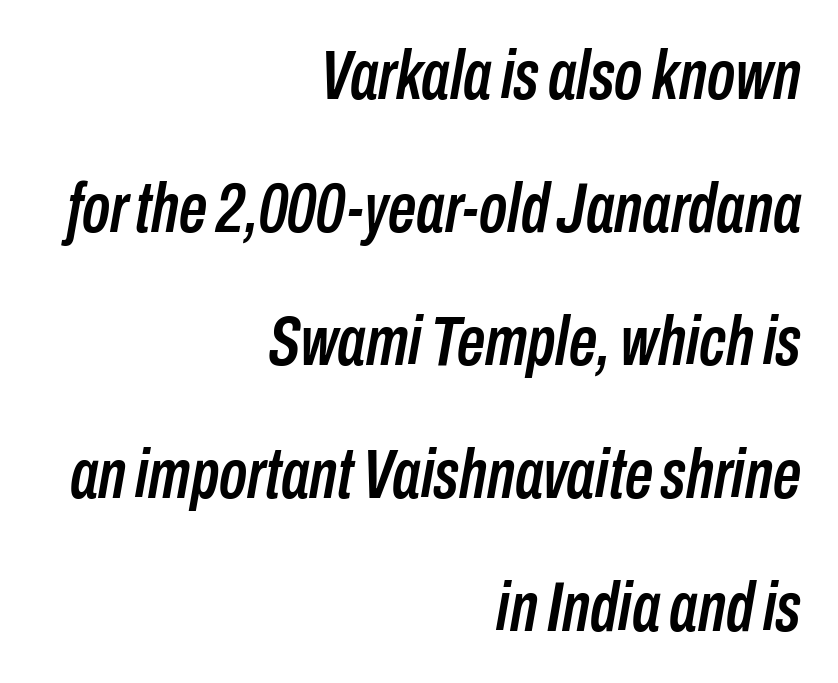
{"italic": "yes", "lean": "right", "slant_degrees": 10, "width": "condensed", "stroke_contrast": "low", "x_height": "medium", "monospaced": "no", "underline": "no", "align": "right", "line_spacing": "loose", "line_spacing_ratio": 1.9, "letter_spacing": "normal", "letter_spacing_em": 0.0, "glyph_px": 70}
